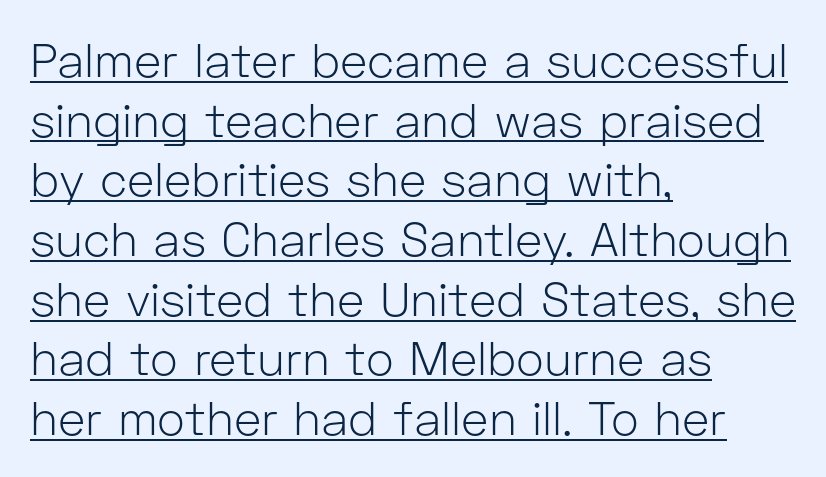
Q: Is the text bold? A: No.
Q: Is the text italic (slanted)? A: No, it is upright.
Q: Is the typeface a serif or a sans-serif typeface? A: Sans-serif.
Q: Is the text underlined? A: Yes.
Q: How is the paragraph aligned? A: Left-aligned.
Q: Is the spacing between letters normal or unusually wide? A: Normal.
Q: Is the spacing between lines tight, normal or loose? A: Normal.
Q: Width (condensed, normal, or wide)? A: Normal.
Q: Stroke contrast? A: Low.
Q: x-height? A: Medium.
Q: Monospaced? A: No.
